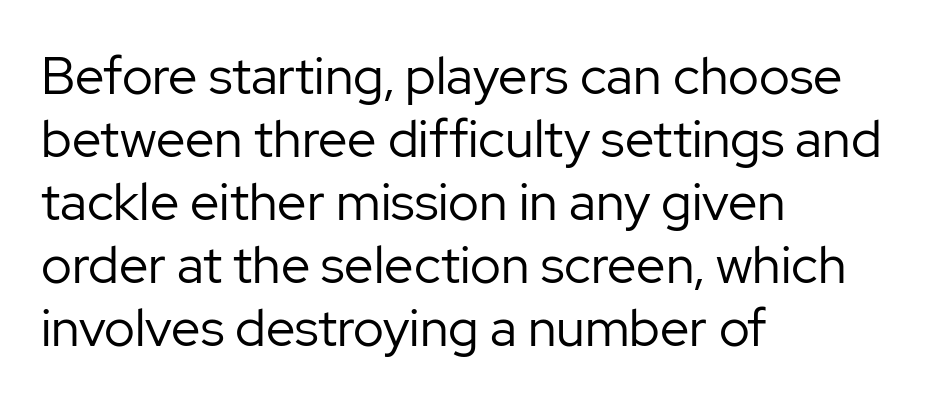
The string is rendered with underlining switched off. It's the straight-up-and-down kind of type. The letters advance in unequal steps, a hallmark of proportional type. Where is the straight margin? On the left. The passage shown is typeset with a sans-serif family. The tracking reads as untouched default to a designer's eye.
